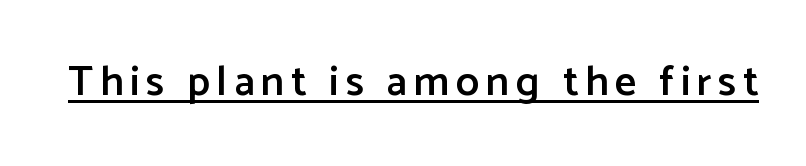
Stroke terminals: plain, sans-serif. These lines are rendered in a variable-pitch font. In terms of posture, this sample is upright. Like a heading marked for emphasis, these lines bear an underscore.
